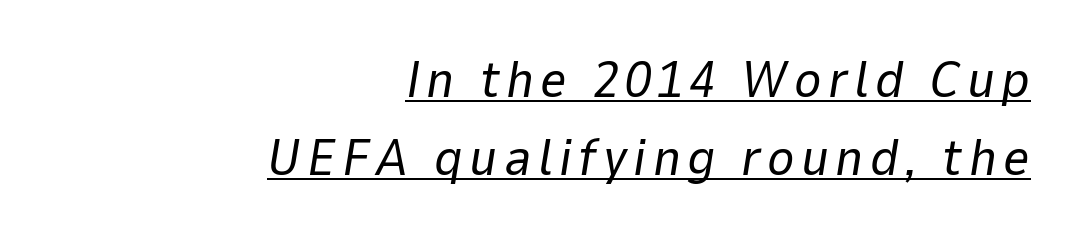
A continuous stroke trails under the words, as in a hyperlink. A quiet, ordinary-to-light weight characterises the typeface. Italic? Definitely — the glyphs are oblique. You could not count columns in this text — the font is proportionally spaced. Teacher's note: observe the even right margin — that is flush-right alignment.
